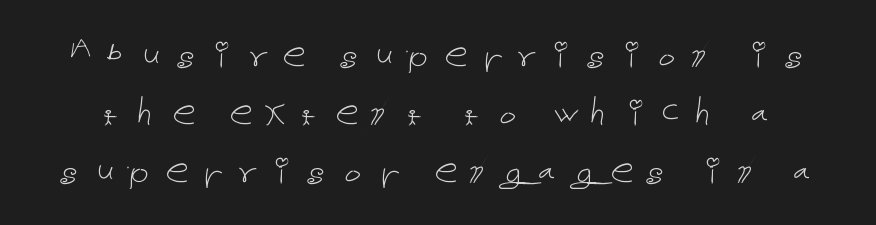
{"italic": "no", "bold": "no", "weight": "thin", "width": "normal", "stroke_contrast": "low", "x_height": "medium", "underline": "no", "line_spacing_ratio": 1.23, "glyph_px": 47}
